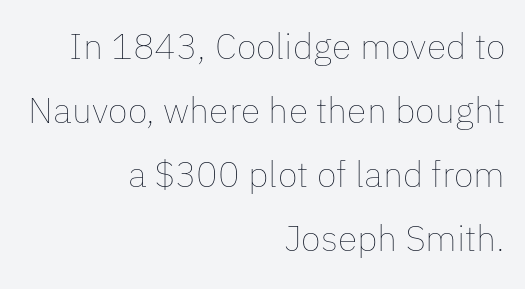
Weight class: somewhere from thin through regular. These lines are rendered in a variable-pitch font. Observe the ordinary spacing: letters are neighbours, not strangers. A clean baseline with only descenders dipping below it. It's the straight-up-and-down kind of type.
